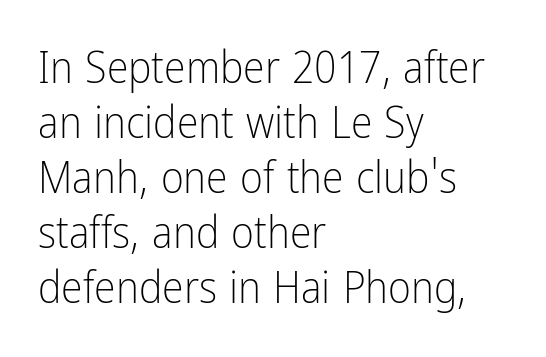
The image shows 44 px light, condensed sans-serif type, upright; set left-aligned, normal line spacing (1.25x), normal letter spacing, not underlined; low stroke contrast and a medium x-height.
